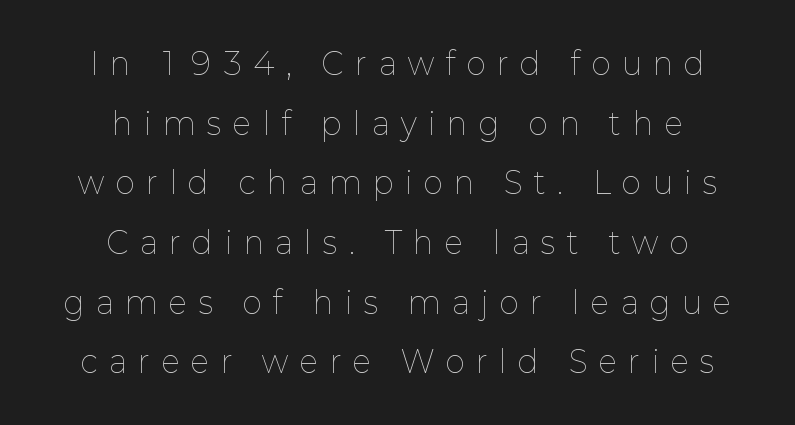
{"italic": "no", "bold": "no", "weight": "thin", "width": "normal", "stroke_contrast": "low", "x_height": "medium", "monospaced": "no", "underline": "no", "align": "center", "line_spacing": "loose", "line_spacing_ratio": 1.99, "letter_spacing": "wide", "letter_spacing_em": 0.39, "glyph_px": 30}
